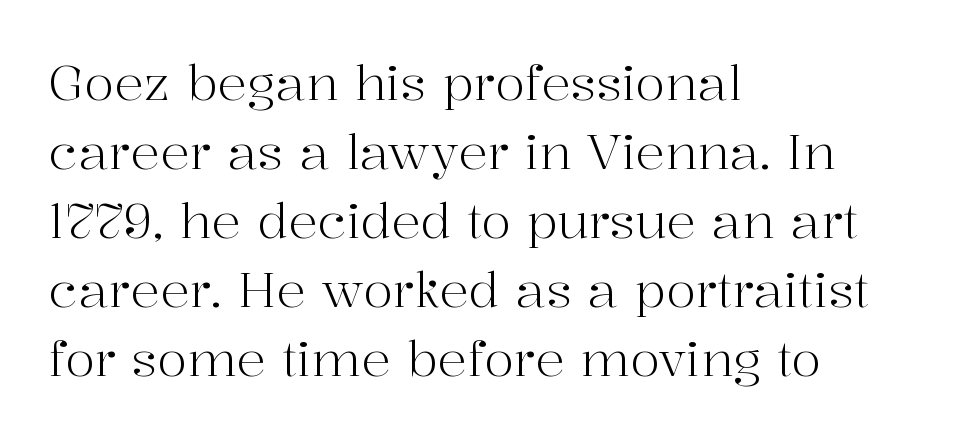
Q: Is the text bold? A: No.
Q: Is the text italic (slanted)? A: No, it is upright.
Q: Is the typeface a serif or a sans-serif typeface? A: Serif.
Q: Is the text underlined? A: No.
Q: How is the paragraph aligned? A: Left-aligned.
Q: Is the spacing between letters normal or unusually wide? A: Normal.
Q: Is the spacing between lines tight, normal or loose? A: Normal.
Q: Width (condensed, normal, or wide)? A: Normal.
Q: Stroke contrast? A: High.
Q: x-height? A: Medium.
Q: Monospaced? A: No.
